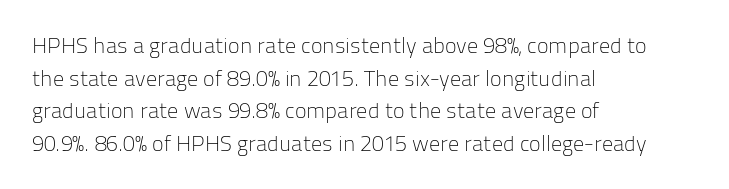
Q: Is the text bold? A: No.
Q: Is the text italic (slanted)? A: No, it is upright.
Q: Is the text underlined? A: No.
Q: How is the paragraph aligned? A: Left-aligned.
Q: Is the spacing between letters normal or unusually wide? A: Normal.
Q: Is the spacing between lines tight, normal or loose? A: Normal.
